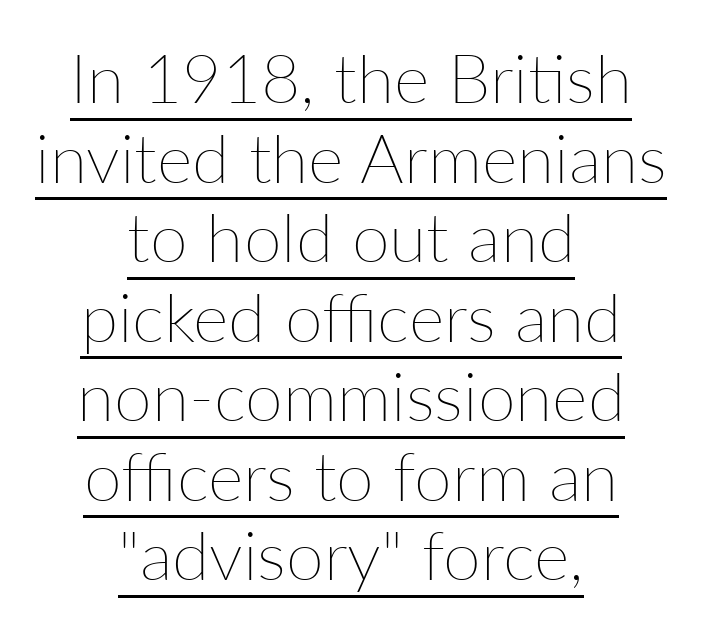
Q: Is the text bold? A: No.
Q: Is the text italic (slanted)? A: No, it is upright.
Q: Is the text underlined? A: Yes.
Q: How is the paragraph aligned? A: Centered.
Q: Is the spacing between letters normal or unusually wide? A: Normal.
Q: Width (condensed, normal, or wide)? A: Normal.
Q: Stroke contrast? A: Low.
Q: x-height? A: Medium.
Q: Monospaced? A: No.
